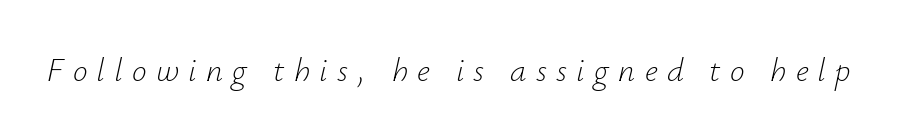
{"italic": "yes", "lean": "right", "slant_degrees": 12, "bold": "no", "weight": "light", "width": "normal", "stroke_contrast": "low", "x_height": "small", "monospaced": "no", "underline": "no", "letter_spacing": "wide", "letter_spacing_em": 0.28, "glyph_px": 33}
